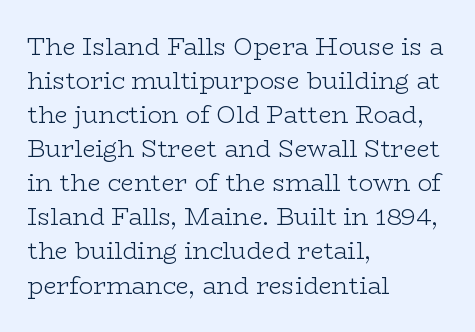
Q: Is the text bold? A: No.
Q: Is the text italic (slanted)? A: No, it is upright.
Q: Is the text underlined? A: No.
Q: How is the paragraph aligned? A: Left-aligned.
Q: Is the spacing between letters normal or unusually wide? A: Normal.
Q: Is the spacing between lines tight, normal or loose? A: Normal.
